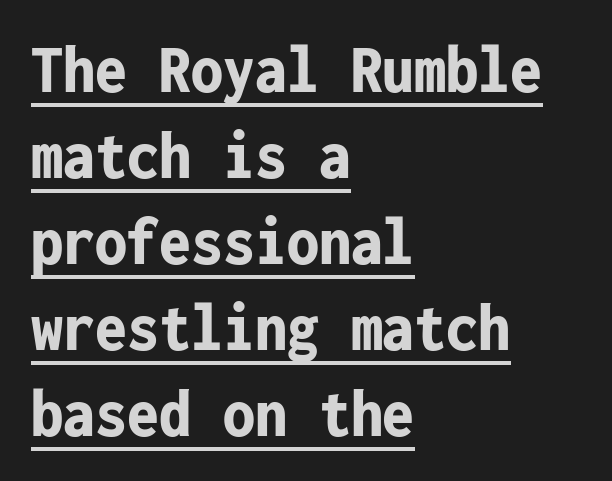
The image shows 71 px bold, condensed sans-serif type, upright, monospaced; set left-aligned, line spacing 1.21x, normal letter spacing, underlined; low stroke contrast and a medium x-height.
